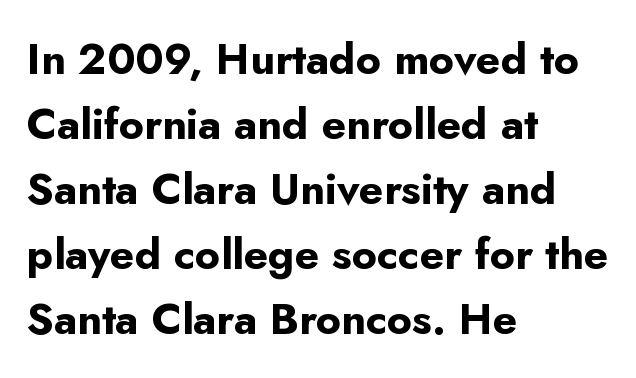
The image shows 43 px bold sans-serif type, upright; set left-aligned, normal line spacing (1.51x), normal letter spacing, not underlined; low stroke contrast and a small x-height.
